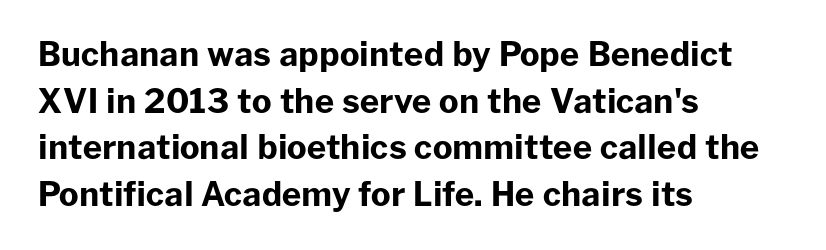
Q: Is the text bold? A: Yes.
Q: Is the text italic (slanted)? A: No, it is upright.
Q: Is the typeface a serif or a sans-serif typeface? A: Sans-serif.
Q: Is the text underlined? A: No.
Q: How is the paragraph aligned? A: Left-aligned.
Q: Is the spacing between letters normal or unusually wide? A: Normal.
Q: Is the spacing between lines tight, normal or loose? A: Normal.
Q: Width (condensed, normal, or wide)? A: Normal.
Q: Stroke contrast? A: Low.
Q: x-height? A: Medium.
Q: Monospaced? A: No.
